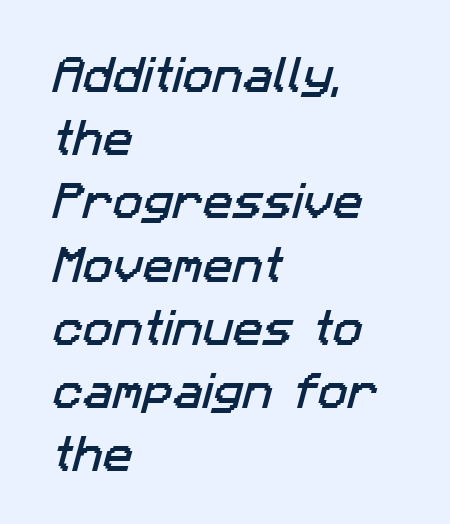
What stands out about the letter spacing? Nothing — it is the standard amount. The letters carry no serifs — their stems end cleanly without finishing strokes. Type without underlining. Left-aligned paragraph, ragged on the right.
